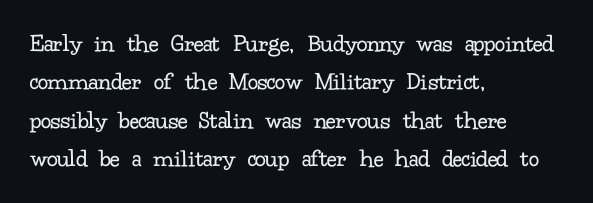
{"italic": "no", "bold": "no", "underline": "no", "align": "left", "line_spacing": "normal", "line_spacing_ratio": 1.48, "letter_spacing": "normal", "letter_spacing_em": 0.0, "glyph_px": 26}
